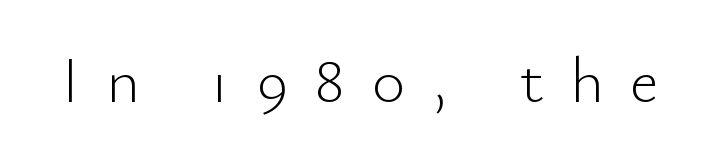
The image shows 64 px light sans-serif type, upright; set unusually wide letter spacing (+0.42 em), not underlined; low stroke contrast and a small x-height.
